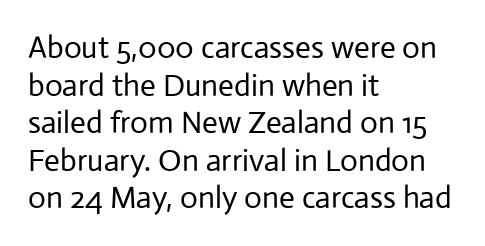
Q: Is the text bold? A: No.
Q: Is the text italic (slanted)? A: No, it is upright.
Q: Is the typeface a serif or a sans-serif typeface? A: Sans-serif.
Q: Is the text underlined? A: No.
Q: How is the paragraph aligned? A: Left-aligned.
Q: Is the spacing between letters normal or unusually wide? A: Normal.
Q: Width (condensed, normal, or wide)? A: Normal.
Q: Stroke contrast? A: Low.
Q: x-height? A: Medium.
Q: Monospaced? A: No.
